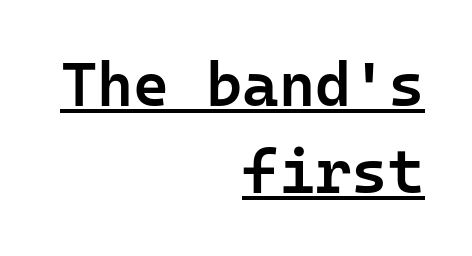
Q: Is the text bold? A: Semi-bold.
Q: Is the text italic (slanted)? A: No, it is upright.
Q: Is the typeface a serif or a sans-serif typeface? A: Sans-serif.
Q: Is the text underlined? A: Yes.
Q: How is the paragraph aligned? A: Right-aligned.
Q: Is the spacing between letters normal or unusually wide? A: Normal.
Q: Is the spacing between lines tight, normal or loose? A: Normal.
Q: Width (condensed, normal, or wide)? A: Normal.
Q: Stroke contrast? A: Low.
Q: x-height? A: Medium.
Q: Monospaced? A: Yes.
